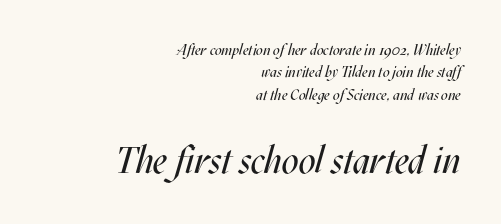
Q: Is the text bold? A: No.
Q: Is the text italic (slanted)? A: Yes, it leans right by about 17 degrees.
Q: Is the text underlined? A: No.
Q: How is the paragraph aligned? A: Right-aligned.
Q: Is the spacing between letters normal or unusually wide? A: Normal.
Q: Is the spacing between lines tight, normal or loose? A: Normal.
Q: Which block of text is set in a larger size, the first (top) or the second (bottom)? A: The second (bottom) one.
Q: Width (condensed, normal, or wide)? A: Condensed.
Q: Stroke contrast? A: Medium.
Q: x-height? A: Large.
Q: Monospaced? A: No.
